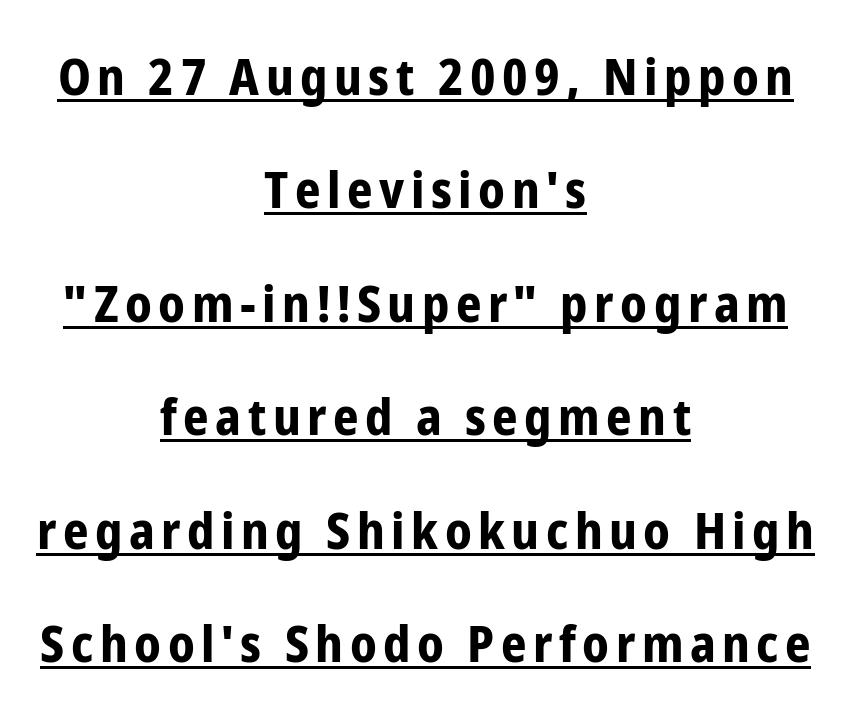
Q: Is the text bold? A: Yes.
Q: Is the text italic (slanted)? A: No, it is upright.
Q: Is the typeface a serif or a sans-serif typeface? A: Sans-serif.
Q: Is the text underlined? A: Yes.
Q: How is the paragraph aligned? A: Centered.
Q: Is the spacing between lines tight, normal or loose? A: Loose.
Q: Width (condensed, normal, or wide)? A: Condensed.
Q: Stroke contrast? A: Low.
Q: x-height? A: Medium.
Q: Monospaced? A: No.
